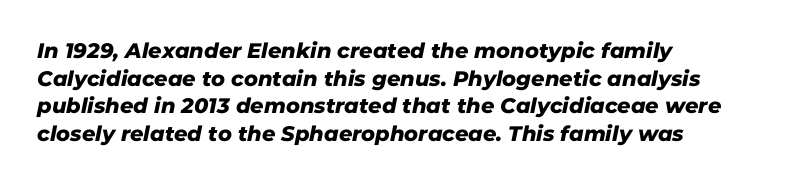
{"underline": "no", "align": "left", "line_spacing": "normal", "line_spacing_ratio": 1.32, "letter_spacing": "normal", "letter_spacing_em": 0.0, "glyph_px": 21}
